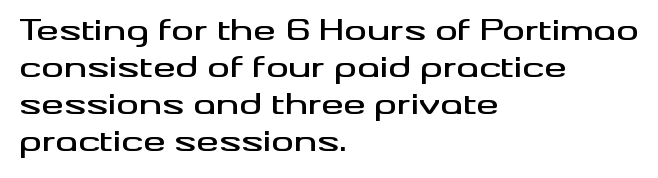
{"serif": "no", "italic": "no", "width": "wide", "stroke_contrast": "medium", "x_height": "small", "monospaced": "no", "underline": "no", "align": "left", "line_spacing": "normal", "line_spacing_ratio": 1.32, "letter_spacing": "normal", "letter_spacing_em": 0.0, "glyph_px": 28}
